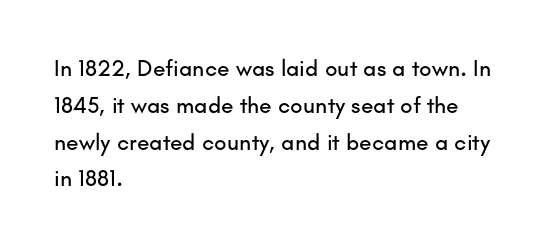
Q: Is the text italic (slanted)? A: No, it is upright.
Q: Is the text underlined? A: No.
Q: How is the paragraph aligned? A: Left-aligned.
Q: Is the spacing between letters normal or unusually wide? A: Normal.
Q: Is the spacing between lines tight, normal or loose? A: Normal.
